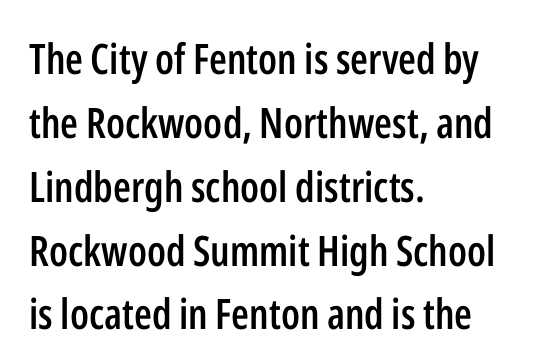
The gaps between neighbouring characters are ordinary and unremarkable. What's the leading like? Ordinary, nothing unusual. The typography opts for an upright posture over an oblique one. The face used here is proportionally spaced, like ordinary book or web type.
